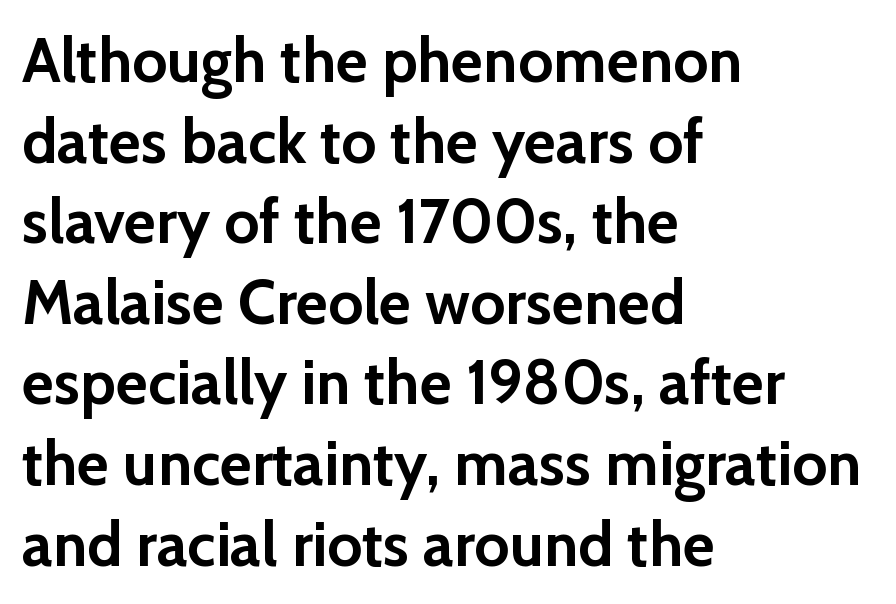
Q: Is the text bold? A: Yes.
Q: Is the text italic (slanted)? A: No, it is upright.
Q: Is the typeface a serif or a sans-serif typeface? A: Sans-serif.
Q: Is the text underlined? A: No.
Q: How is the paragraph aligned? A: Left-aligned.
Q: Is the spacing between letters normal or unusually wide? A: Normal.
Q: Is the spacing between lines tight, normal or loose? A: Normal.
Q: Width (condensed, normal, or wide)? A: Normal.
Q: Stroke contrast? A: Low.
Q: x-height? A: Medium.
Q: Monospaced? A: No.
